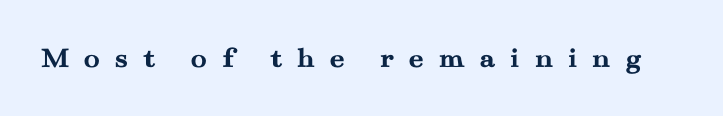
The image shows 30 px semibold, wide serif type, upright; set unusually wide letter spacing (+0.47 em), not underlined; medium stroke contrast and a small x-height.
